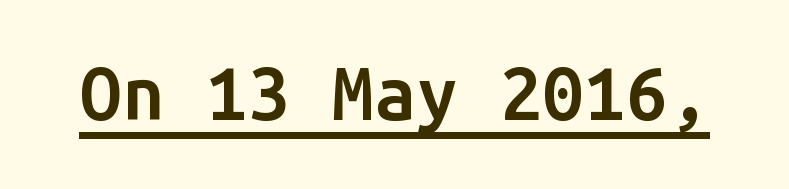
{"serif": "no", "italic": "no", "bold": "semi", "weight": "semibold", "width": "normal", "stroke_contrast": "low", "x_height": "medium", "monospaced": "yes", "underline": "yes", "letter_spacing": "normal", "letter_spacing_em": 0.0, "glyph_px": 75}
